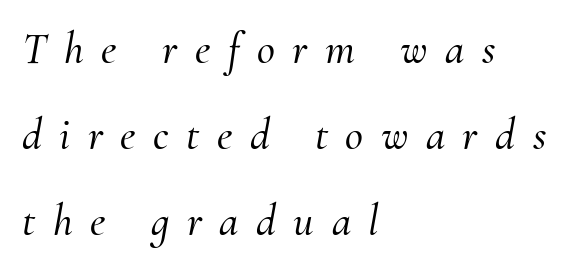
The image shows 44 px serif type, italic (leaning right); set left-aligned, loose line spacing (1.95x), unusually wide letter spacing (+0.4 em), not underlined; medium stroke contrast and a small x-height.
